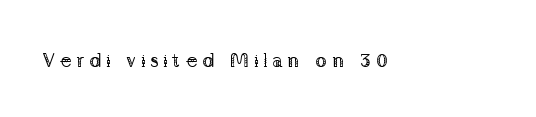
Quick note: not italic, upright. On a weight scale, this lands at 450 or below. This rendering widens character spacing well past its baseline value. Only glyphs here, with clear space below each row.
